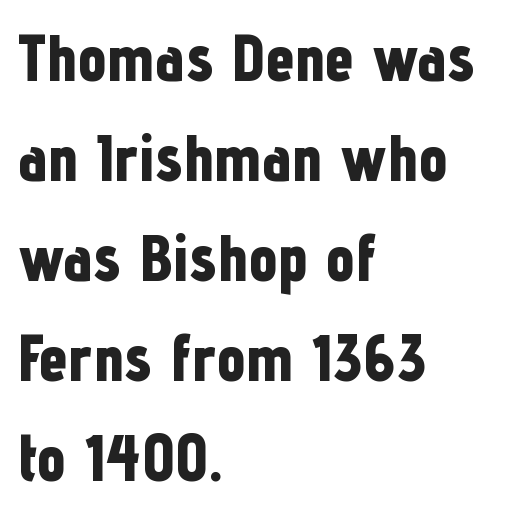
Q: Is the text bold? A: Yes.
Q: Is the text italic (slanted)? A: No, it is upright.
Q: Is the typeface a serif or a sans-serif typeface? A: Sans-serif.
Q: Is the text underlined? A: No.
Q: How is the paragraph aligned? A: Left-aligned.
Q: Is the spacing between letters normal or unusually wide? A: Normal.
Q: Is the spacing between lines tight, normal or loose? A: Normal.
Q: Width (condensed, normal, or wide)? A: Condensed.
Q: Stroke contrast? A: Low.
Q: x-height? A: Medium.
Q: Monospaced? A: No.
